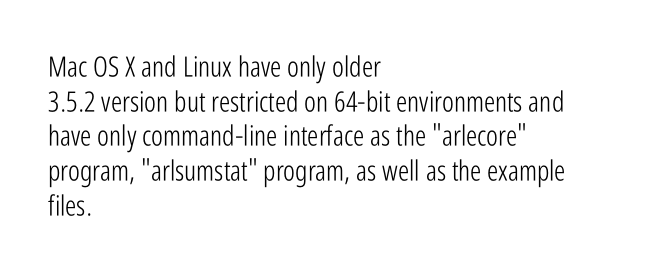
Q: Is the text bold? A: No.
Q: Is the text italic (slanted)? A: No, it is upright.
Q: Is the typeface a serif or a sans-serif typeface? A: Sans-serif.
Q: Is the text underlined? A: No.
Q: How is the paragraph aligned? A: Left-aligned.
Q: Is the spacing between letters normal or unusually wide? A: Normal.
Q: Width (condensed, normal, or wide)? A: Condensed.
Q: Stroke contrast? A: Low.
Q: x-height? A: Medium.
Q: Monospaced? A: No.
